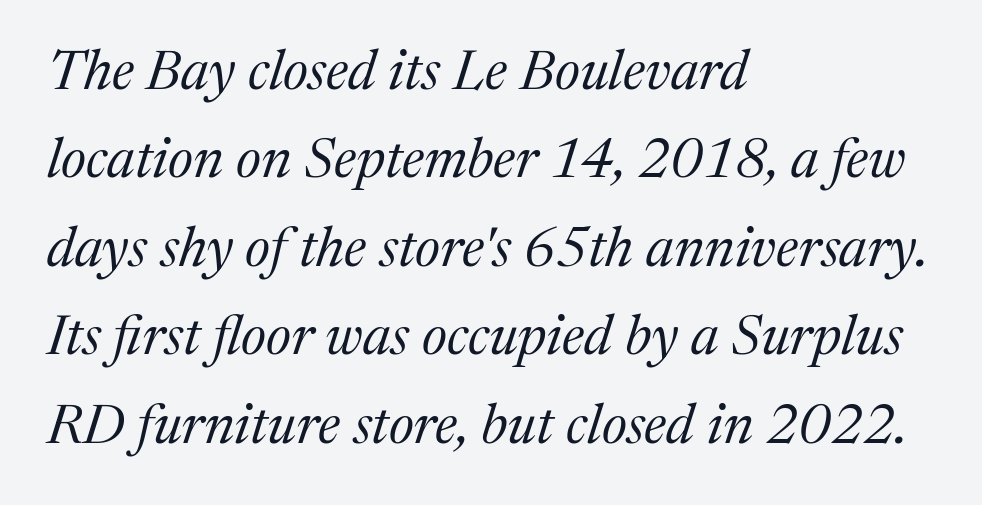
The image shows 56 px regular-weight serif type, italic (leaning right); set left-aligned, normal line spacing (1.58x), normal letter spacing, not underlined; medium stroke contrast and a medium x-height.
